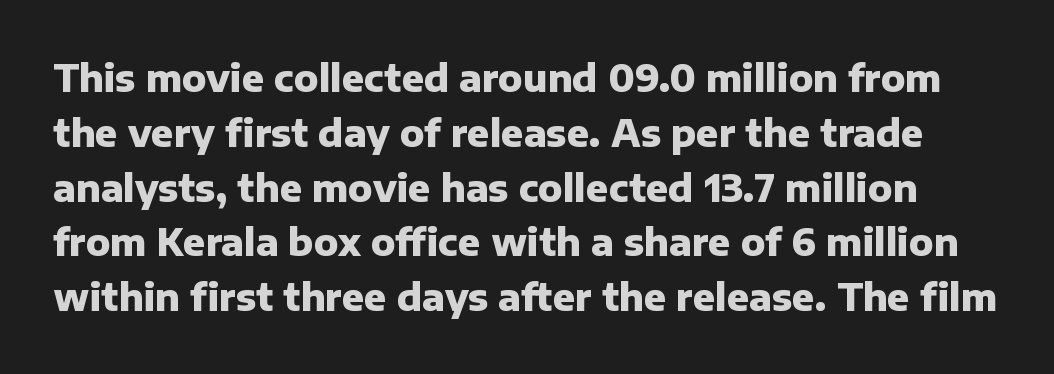
Descenders are the only things crossing below the line. How are the letters spaced? Ordinarily, with no added tracking. This sample has the flowing, uneven cadence of proportional lettering. The lettering stays uniformly vertical, giving the passage a roman look. A sans-serif font was chosen for this passage.
